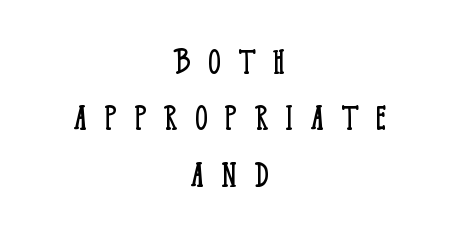
Q: Is the text bold? A: No.
Q: Is the text italic (slanted)? A: No, it is upright.
Q: Is the typeface a serif or a sans-serif typeface? A: Serif.
Q: Is the text underlined? A: No.
Q: How is the paragraph aligned? A: Centered.
Q: Is the spacing between letters normal or unusually wide? A: Unusually wide.
Q: Is the spacing between lines tight, normal or loose? A: Normal.
Q: Width (condensed, normal, or wide)? A: Condensed.
Q: Stroke contrast? A: Low.
Q: x-height? A: Large.
Q: Monospaced? A: No.
